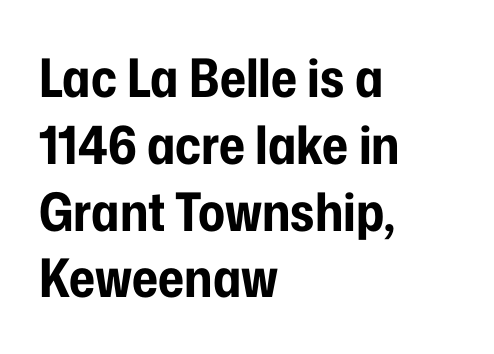
Q: Is the text bold? A: Yes.
Q: Is the text italic (slanted)? A: No, it is upright.
Q: Is the typeface a serif or a sans-serif typeface? A: Sans-serif.
Q: Is the text underlined? A: No.
Q: How is the paragraph aligned? A: Left-aligned.
Q: Is the spacing between letters normal or unusually wide? A: Normal.
Q: Is the spacing between lines tight, normal or loose? A: Normal.
Q: Width (condensed, normal, or wide)? A: Condensed.
Q: Stroke contrast? A: Low.
Q: x-height? A: Medium.
Q: Monospaced? A: No.
